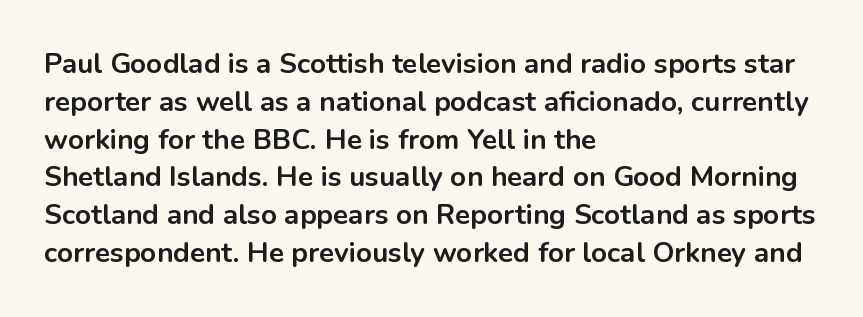
{"serif": "no", "italic": "no", "bold": "yes", "weight": "bold", "width": "normal", "stroke_contrast": "low", "x_height": "medium", "monospaced": "no", "underline": "no", "align": "left", "line_spacing": "normal", "line_spacing_ratio": 1.35, "letter_spacing": "normal", "letter_spacing_em": 0.0, "glyph_px": 28}
